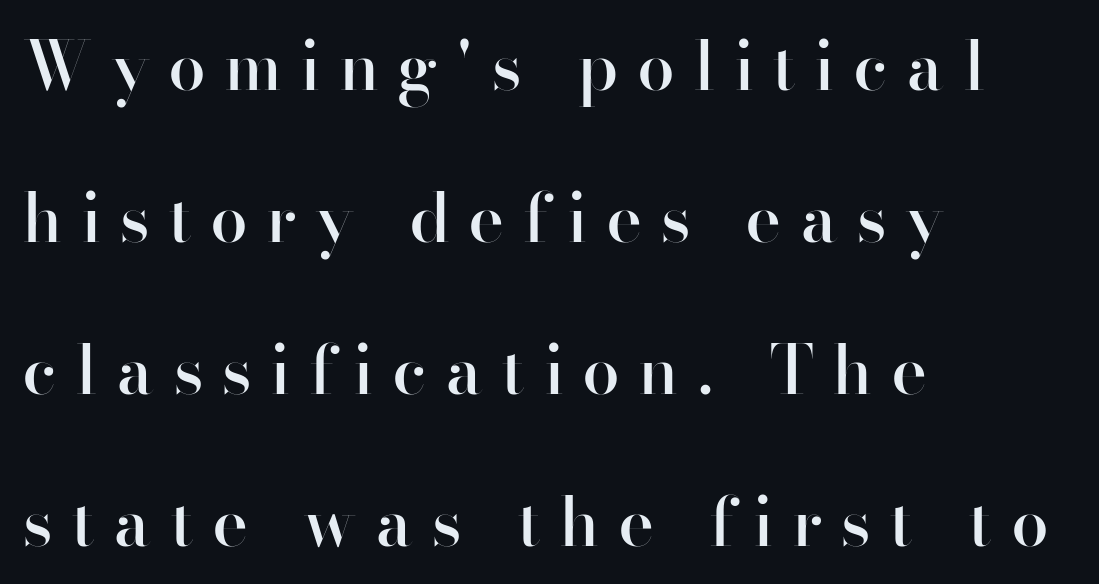
{"serif": "no", "italic": "no", "bold": "semi", "weight": "semibold", "width": "normal", "stroke_contrast": "high", "x_height": "small", "monospaced": "no", "underline": "no", "align": "left", "line_spacing": "loose", "line_spacing_ratio": 2.27, "letter_spacing": "wide", "letter_spacing_em": 0.3, "glyph_px": 67}
